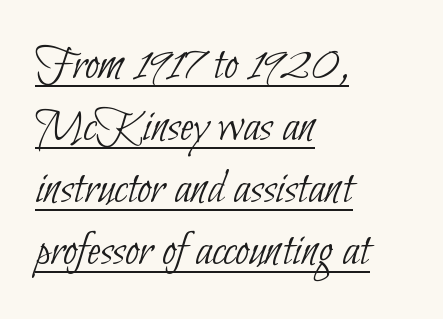
You can tell from the bare stems that sans-serif type was used. The typesetter chose a ragged-right arrangement here. Heft: none added — not bold. The passage shown is typed in a proportional face where columns would drift.
